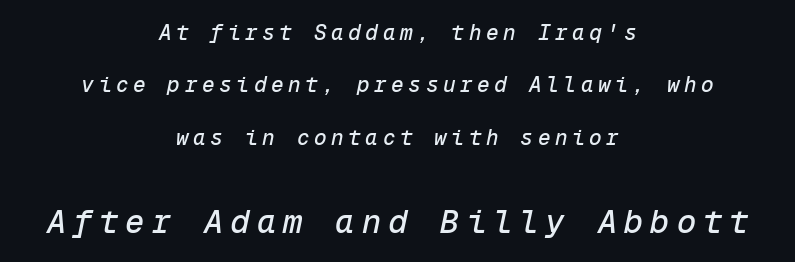
The image shows 32 px text type, italic (leaning right), monospaced; set centered, loose line spacing (2.49x), unusually wide letter spacing (+0.22 em), not underlined; the second (bottom) block is 1.52x larger; low stroke contrast and a medium x-height.
